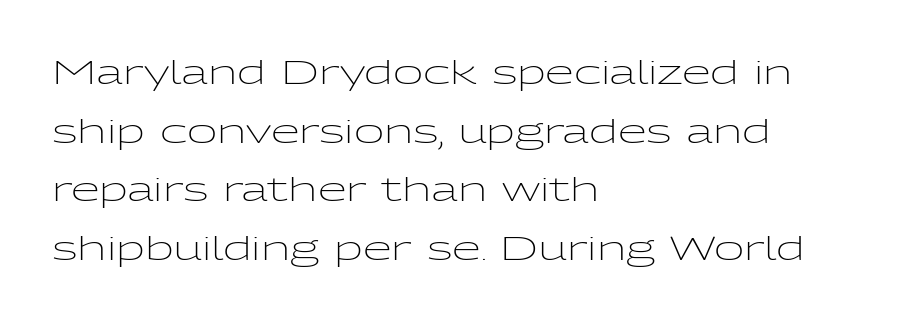
Stroke terminals: plain, sans-serif. Tall strokes in this sample are plumb rather than angled. The baseline area is clear. Spacing between characters is what you'd get straight out of the box.
